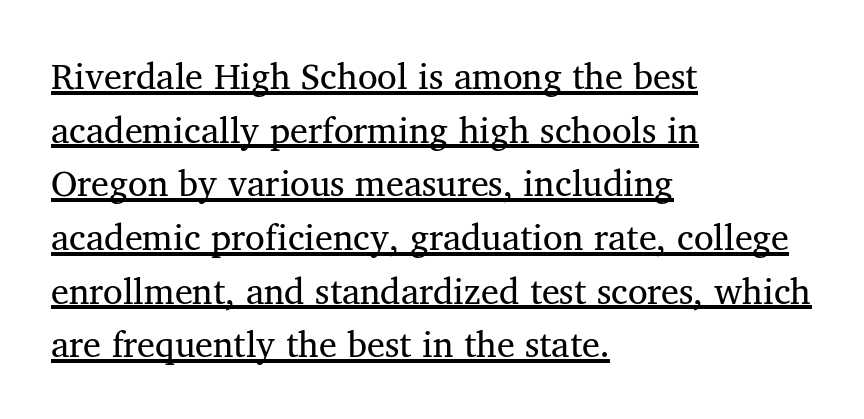
Q: Is the typeface a serif or a sans-serif typeface? A: Serif.
Q: Is the text underlined? A: Yes.
Q: How is the paragraph aligned? A: Left-aligned.
Q: Is the spacing between letters normal or unusually wide? A: Normal.
Q: Is the spacing between lines tight, normal or loose? A: Normal.
Q: Width (condensed, normal, or wide)? A: Normal.
Q: Stroke contrast? A: Medium.
Q: x-height? A: Medium.
Q: Monospaced? A: No.
